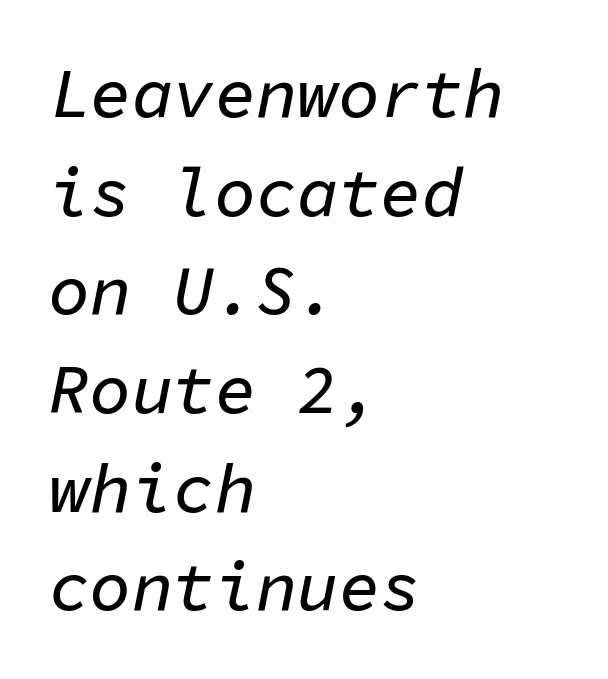
The image shows 69 px text type, italic (leaning right), monospaced; set left-aligned, normal line spacing (1.43x), normal letter spacing, not underlined; low stroke contrast and a medium x-height.
